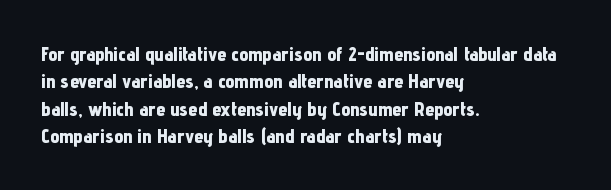
Q: Is the text bold? A: Yes.
Q: Is the text italic (slanted)? A: No, it is upright.
Q: Is the text underlined? A: No.
Q: How is the paragraph aligned? A: Left-aligned.
Q: Is the spacing between letters normal or unusually wide? A: Normal.
Q: Is the spacing between lines tight, normal or loose? A: Normal.
